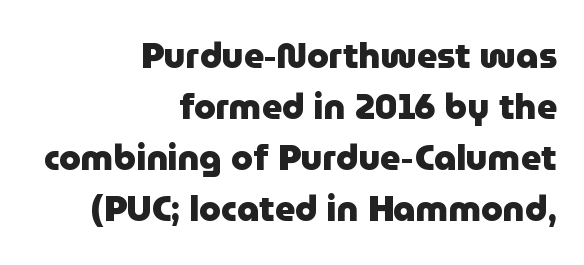
{"serif": "no", "italic": "no", "bold": "yes", "weight": "heavy", "width": "normal", "stroke_contrast": "low", "x_height": "medium", "monospaced": "no", "underline": "no", "align": "right", "line_spacing": "normal", "line_spacing_ratio": 1.46, "letter_spacing": "normal", "letter_spacing_em": 0.0, "glyph_px": 35}
